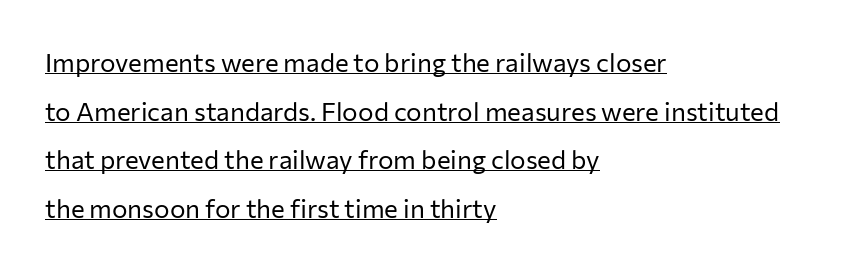
Q: Is the text bold? A: No.
Q: Is the text italic (slanted)? A: No, it is upright.
Q: Is the text underlined? A: Yes.
Q: How is the paragraph aligned? A: Left-aligned.
Q: Is the spacing between letters normal or unusually wide? A: Normal.
